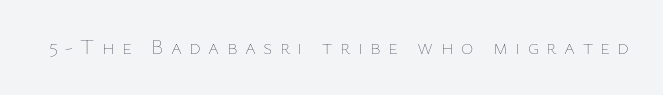
Each stroke keeps to a modest, everyday thickness or less. The letters stand upright; this is a roman face. The tracking reads as deliberately expanded to a designer's eye. Each row of text sits above clean, open space.
